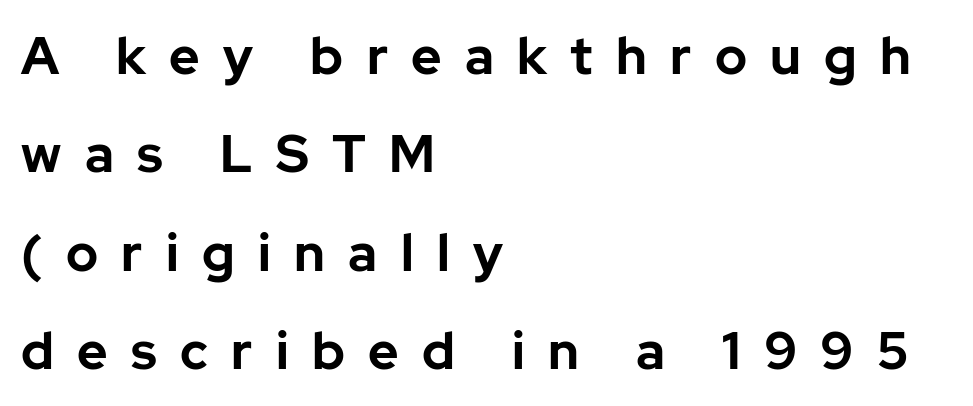
The strip under each line holds only bare page. The designer went with a sans here, leaving each stem footless. The lines in this sample share a left origin and differ only in where they stop. The face used here is proportionally spaced, like ordinary book or web type.
